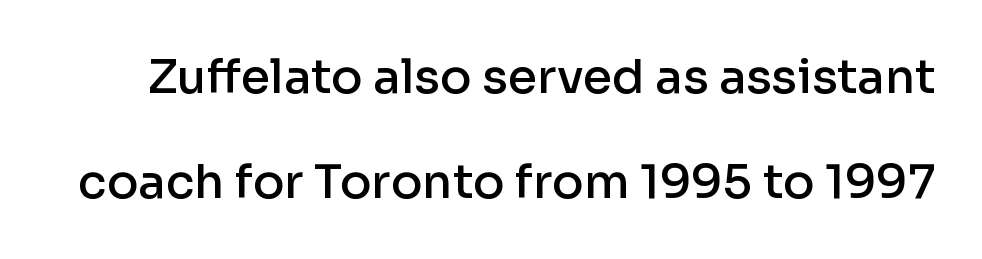
The image shows 47 px semibold sans-serif type, upright; set loose line spacing (2.23x), normal letter spacing, not underlined; low stroke contrast and a medium x-height.
